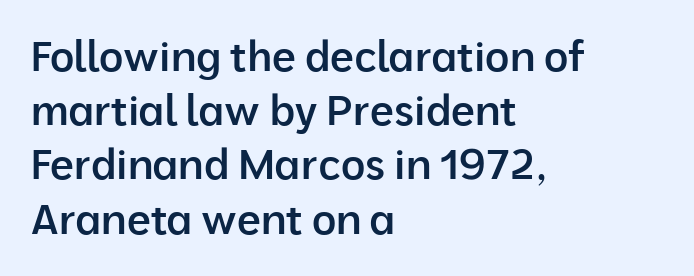
Q: Is the text bold? A: Semi-bold.
Q: Is the text italic (slanted)? A: No, it is upright.
Q: Is the typeface a serif or a sans-serif typeface? A: Sans-serif.
Q: Is the text underlined? A: No.
Q: How is the paragraph aligned? A: Left-aligned.
Q: Is the spacing between letters normal or unusually wide? A: Normal.
Q: Is the spacing between lines tight, normal or loose? A: Normal.
Q: Width (condensed, normal, or wide)? A: Normal.
Q: Stroke contrast? A: Low.
Q: x-height? A: Medium.
Q: Monospaced? A: No.
